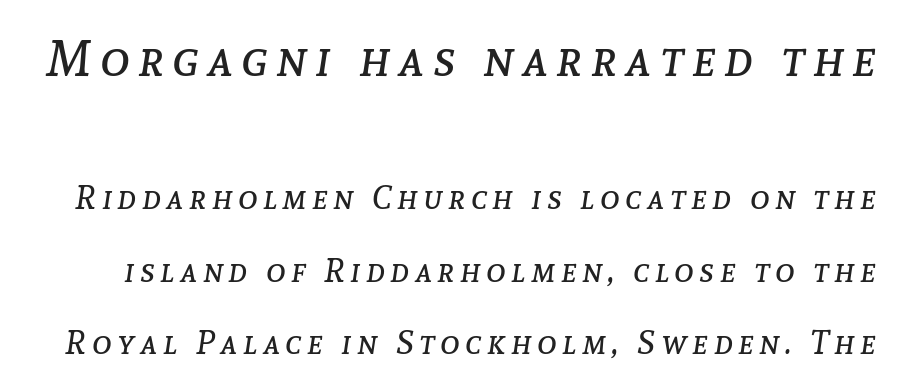
{"italic": "yes", "lean": "right", "slant_degrees": 8, "bold": "no", "weight": "regular", "width": "normal", "stroke_contrast": "low", "x_height": "medium", "monospaced": "no", "underline": "no", "line_spacing": "loose", "line_spacing_ratio": 2.2, "larger_block": "first", "size_ratio": 1.52, "glyph_px": 50}
